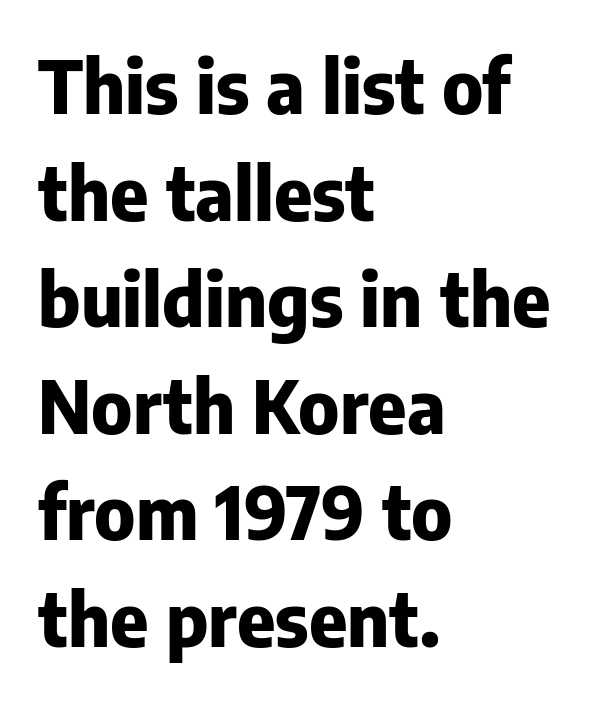
Q: Is the text bold? A: Yes.
Q: Is the text italic (slanted)? A: No, it is upright.
Q: Is the typeface a serif or a sans-serif typeface? A: Sans-serif.
Q: Is the text underlined? A: No.
Q: How is the paragraph aligned? A: Left-aligned.
Q: Is the spacing between letters normal or unusually wide? A: Normal.
Q: Is the spacing between lines tight, normal or loose? A: Normal.
Q: Width (condensed, normal, or wide)? A: Normal.
Q: Stroke contrast? A: Low.
Q: x-height? A: Medium.
Q: Monospaced? A: No.
